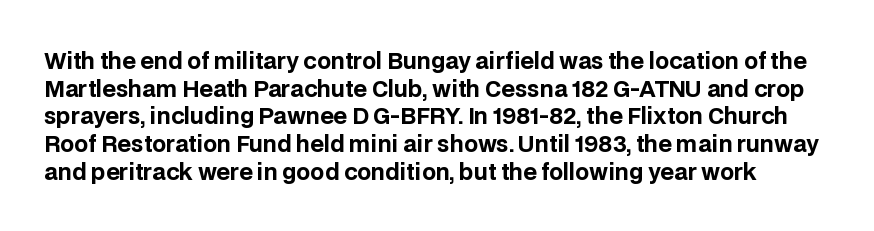
The image shows 22 px bold type, upright; set normal line spacing (1.26x), normal letter spacing, not underlined.
